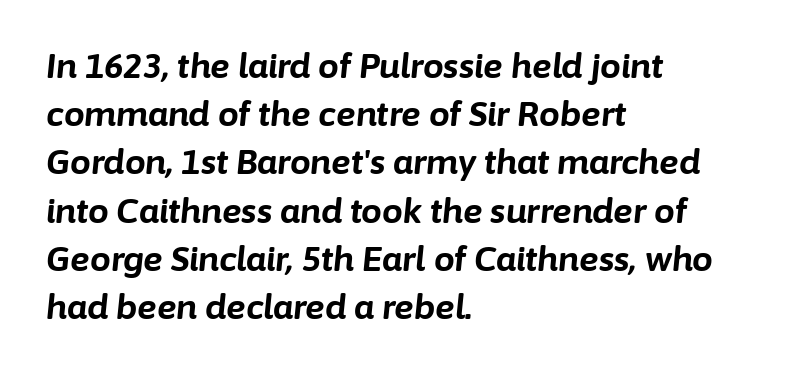
Q: Is the text bold? A: Yes.
Q: Is the text italic (slanted)? A: Yes, it leans right by about 6 degrees.
Q: Is the text underlined? A: No.
Q: How is the paragraph aligned? A: Left-aligned.
Q: Is the spacing between letters normal or unusually wide? A: Normal.
Q: Is the spacing between lines tight, normal or loose? A: Normal.
Q: Width (condensed, normal, or wide)? A: Normal.
Q: Stroke contrast? A: Low.
Q: x-height? A: Medium.
Q: Monospaced? A: No.
